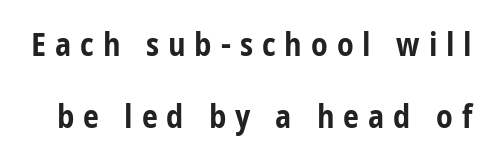
{"serif": "no", "italic": "no", "bold": "yes", "weight": "bold", "width": "condensed", "stroke_contrast": "low", "x_height": "medium", "monospaced": "no", "underline": "no", "line_spacing": "loose", "line_spacing_ratio": 2.26, "letter_spacing": "wide", "letter_spacing_em": 0.28, "glyph_px": 32}
